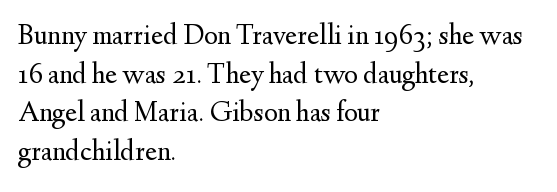
{"serif": "yes", "italic": "no", "bold": "no", "weight": "regular", "width": "normal", "stroke_contrast": "medium", "x_height": "small", "monospaced": "no", "underline": "no", "align": "left", "line_spacing": "normal", "line_spacing_ratio": 1.33, "letter_spacing": "normal", "letter_spacing_em": 0.0, "glyph_px": 29}
